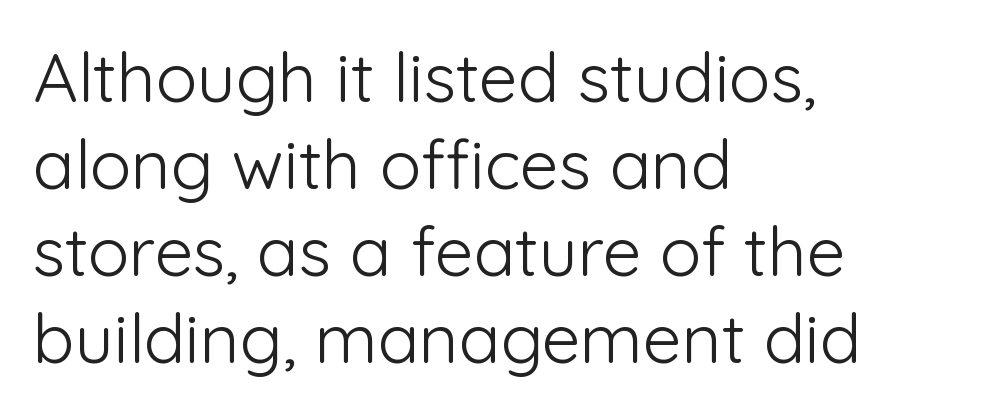
The image shows 69 px light sans-serif type, upright; set left-aligned, normal line spacing (1.26x), normal letter spacing, not underlined; low stroke contrast and a medium x-height.
